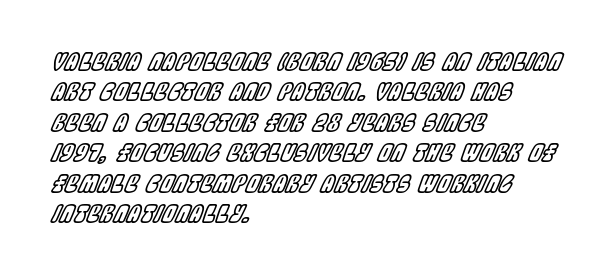
A typesetter would call this zero additional tracking. The passage is arranged the way most books set body copy — flush left. Students, observe: this is what conventionally led text looks like. Anything drawn beneath the words? Only blank space. The passage shown leans; its letterforms are oblique.
